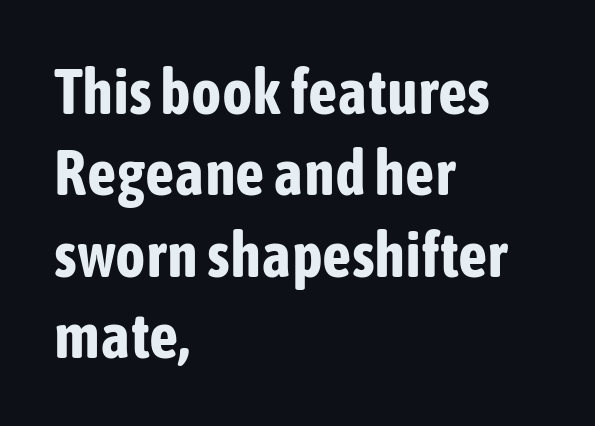
Q: Is the text bold? A: Yes.
Q: Is the text italic (slanted)? A: No, it is upright.
Q: Is the typeface a serif or a sans-serif typeface? A: Sans-serif.
Q: Is the text underlined? A: No.
Q: How is the paragraph aligned? A: Left-aligned.
Q: Is the spacing between letters normal or unusually wide? A: Normal.
Q: Is the spacing between lines tight, normal or loose? A: Normal.
Q: Width (condensed, normal, or wide)? A: Condensed.
Q: Stroke contrast? A: Low.
Q: x-height? A: Medium.
Q: Monospaced? A: No.
